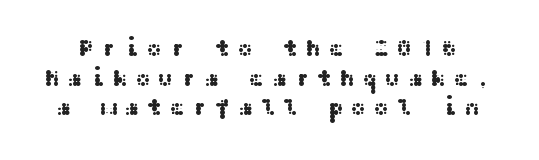
{"italic": "no", "underline": "no", "line_spacing_ratio": 1.23, "letter_spacing": "wide", "letter_spacing_em": 0.28, "glyph_px": 24}
